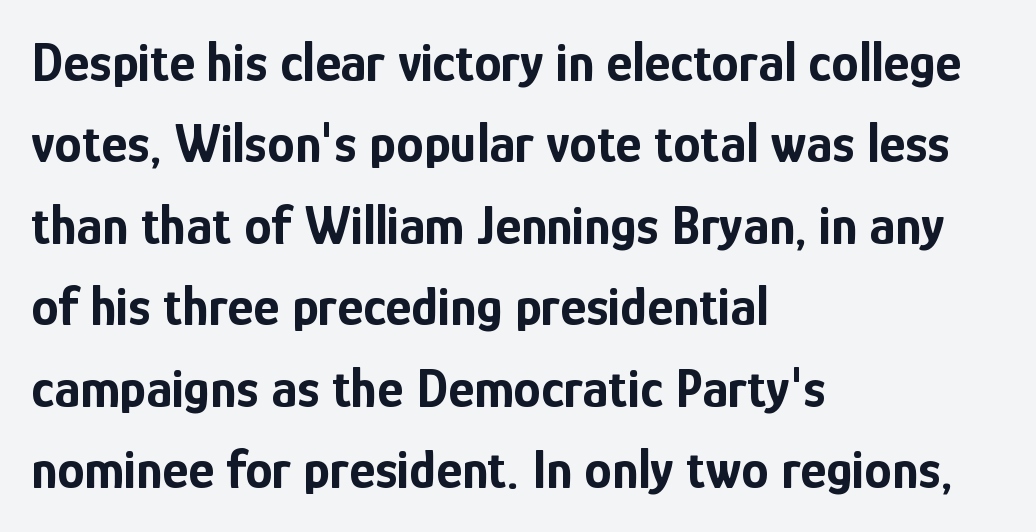
Q: Is the text bold? A: Yes.
Q: Is the text italic (slanted)? A: No, it is upright.
Q: Is the typeface a serif or a sans-serif typeface? A: Sans-serif.
Q: Is the text underlined? A: No.
Q: How is the paragraph aligned? A: Left-aligned.
Q: Is the spacing between letters normal or unusually wide? A: Normal.
Q: Is the spacing between lines tight, normal or loose? A: Normal.
Q: Width (condensed, normal, or wide)? A: Condensed.
Q: Stroke contrast? A: Low.
Q: x-height? A: Medium.
Q: Monospaced? A: No.
